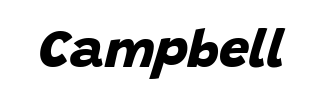
{"serif": "no", "bold": "yes", "weight": "bold", "width": "normal", "stroke_contrast": "low", "x_height": "large", "monospaced": "no", "underline": "no", "letter_spacing": "normal", "letter_spacing_em": 0.0, "glyph_px": 54}
